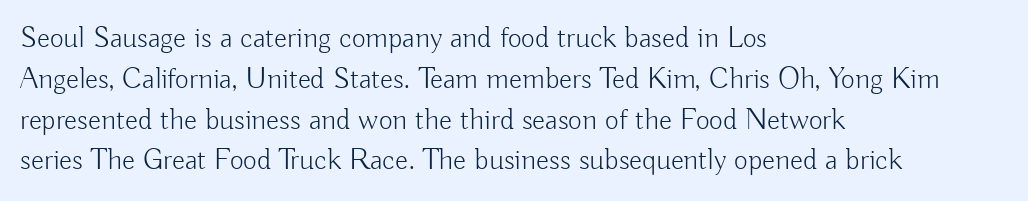
Q: Is the text bold? A: No.
Q: Is the text italic (slanted)? A: No, it is upright.
Q: Is the typeface a serif or a sans-serif typeface? A: Sans-serif.
Q: Is the text underlined? A: No.
Q: How is the paragraph aligned? A: Left-aligned.
Q: Is the spacing between letters normal or unusually wide? A: Normal.
Q: Is the spacing between lines tight, normal or loose? A: Normal.
Q: Width (condensed, normal, or wide)? A: Normal.
Q: Stroke contrast? A: Low.
Q: x-height? A: Small.
Q: Monospaced? A: No.
